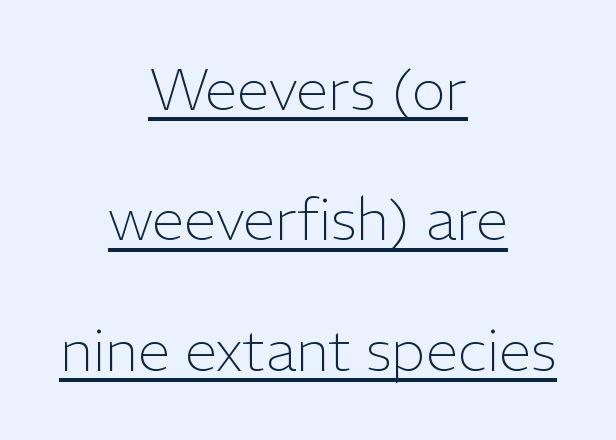
The image shows 58 px light sans-serif type, upright; set centered, loose line spacing (2.25x), normal letter spacing, underlined; low stroke contrast and a medium x-height.
